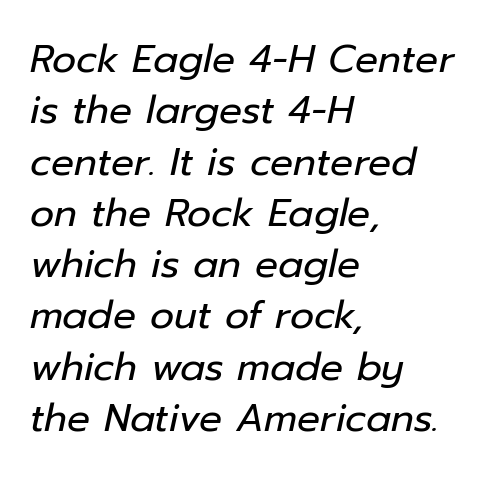
Q: Is the text bold? A: No.
Q: Is the text italic (slanted)? A: Yes, it leans right by about 12 degrees.
Q: Is the text underlined? A: No.
Q: How is the paragraph aligned? A: Left-aligned.
Q: Is the spacing between letters normal or unusually wide? A: Normal.
Q: Is the spacing between lines tight, normal or loose? A: Normal.
Q: Width (condensed, normal, or wide)? A: Normal.
Q: Stroke contrast? A: Low.
Q: x-height? A: Medium.
Q: Monospaced? A: No.
